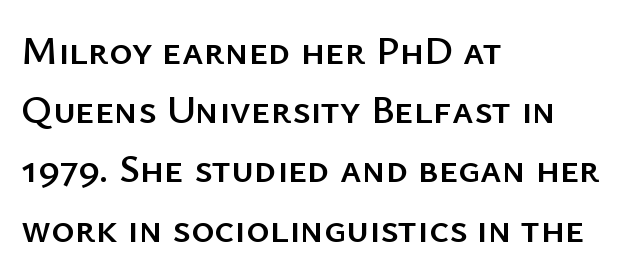
Q: Is the text italic (slanted)? A: No, it is upright.
Q: Is the typeface a serif or a sans-serif typeface? A: Sans-serif.
Q: Is the text underlined? A: No.
Q: How is the paragraph aligned? A: Left-aligned.
Q: Is the spacing between letters normal or unusually wide? A: Normal.
Q: Is the spacing between lines tight, normal or loose? A: Normal.
Q: Width (condensed, normal, or wide)? A: Normal.
Q: Stroke contrast? A: Low.
Q: x-height? A: Medium.
Q: Monospaced? A: No.
